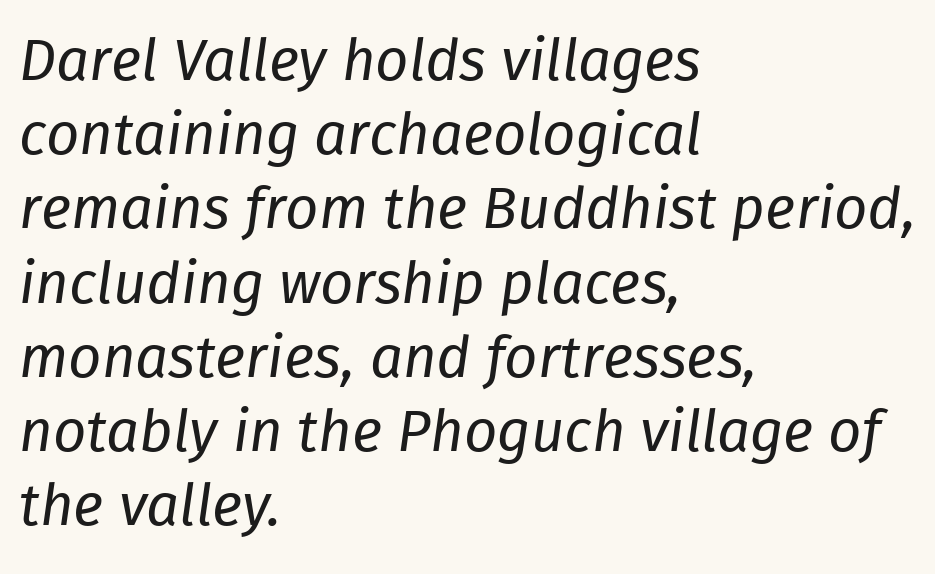
Q: Is the text bold? A: No.
Q: Is the text italic (slanted)? A: Yes, it leans right by about 8 degrees.
Q: Is the text underlined? A: No.
Q: How is the paragraph aligned? A: Left-aligned.
Q: Is the spacing between letters normal or unusually wide? A: Normal.
Q: Is the spacing between lines tight, normal or loose? A: Normal.
Q: Width (condensed, normal, or wide)? A: Normal.
Q: Stroke contrast? A: Low.
Q: x-height? A: Medium.
Q: Monospaced? A: No.
